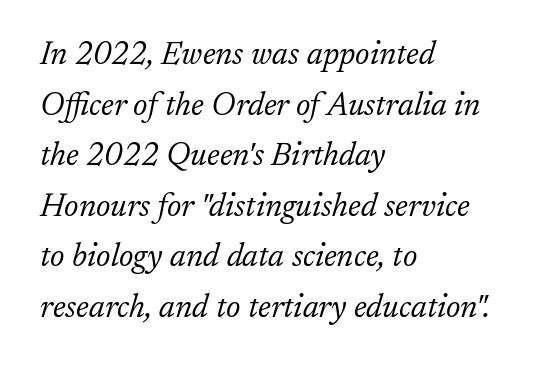
The image shows 32 px light serif type, italic (leaning right); set left-aligned, normal line spacing (1.58x), normal letter spacing, not underlined; low stroke contrast and a medium x-height.
